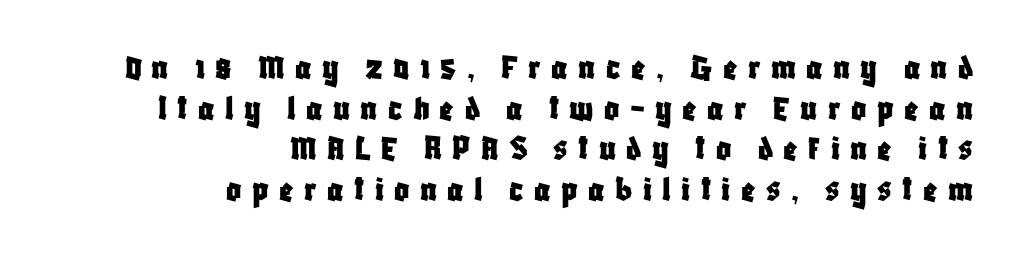
Q: Is the text italic (slanted)? A: No, it is upright.
Q: Is the typeface a serif or a sans-serif typeface? A: Sans-serif.
Q: Is the text underlined? A: No.
Q: How is the paragraph aligned? A: Right-aligned.
Q: Is the spacing between letters normal or unusually wide? A: Unusually wide.
Q: Is the spacing between lines tight, normal or loose? A: Tight.
Q: Width (condensed, normal, or wide)? A: Condensed.
Q: Stroke contrast? A: Low.
Q: x-height? A: Large.
Q: Monospaced? A: No.
